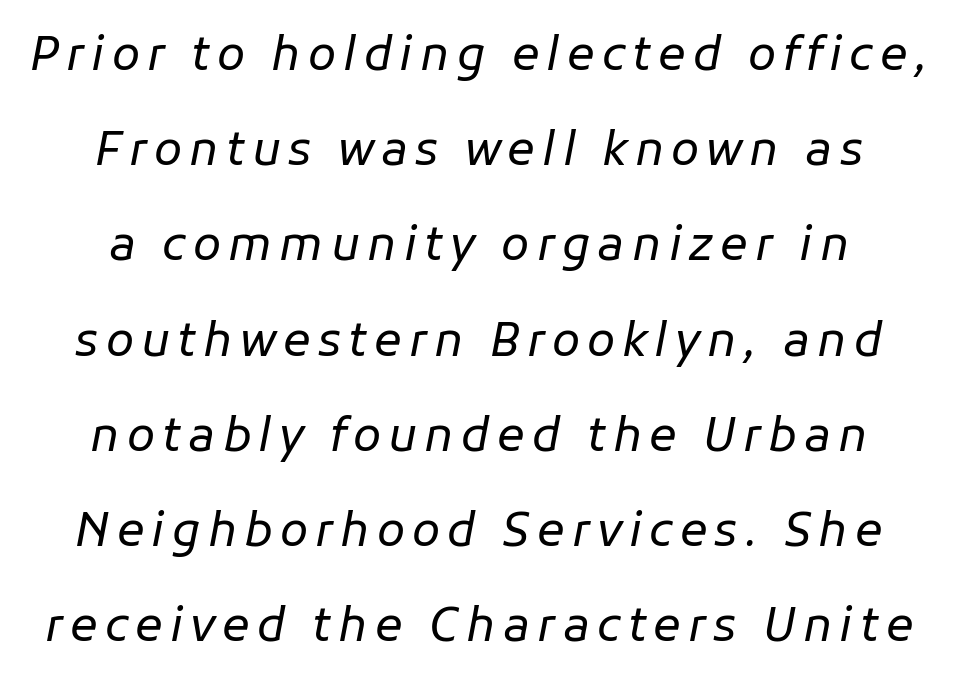
Q: Is the text bold? A: No.
Q: Is the text italic (slanted)? A: Yes, it leans right by about 11 degrees.
Q: Is the text underlined? A: No.
Q: Is the spacing between lines tight, normal or loose? A: Loose.
Q: Width (condensed, normal, or wide)? A: Normal.
Q: Stroke contrast? A: Low.
Q: x-height? A: Medium.
Q: Monospaced? A: No.
